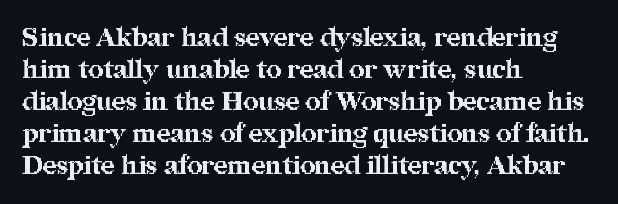
Alignment: flush left. A clean baseline with only descenders dipping below it. Vertical strokes here are truly vertical. Every letter is thick-stroked: bold, no question. A typesetter would call this zero additional tracking.
